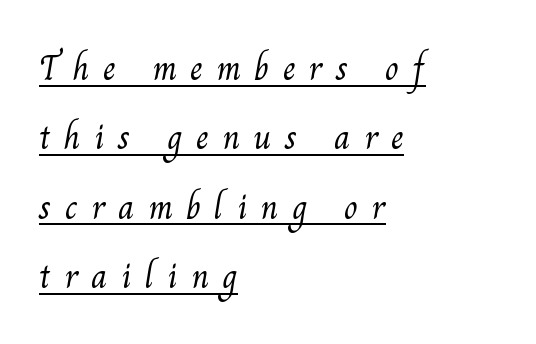
The image shows 36 px light serif type; set left-aligned, loose line spacing (1.93x), unusually wide letter spacing (+0.37 em), underlined; medium stroke contrast and a small x-height.
